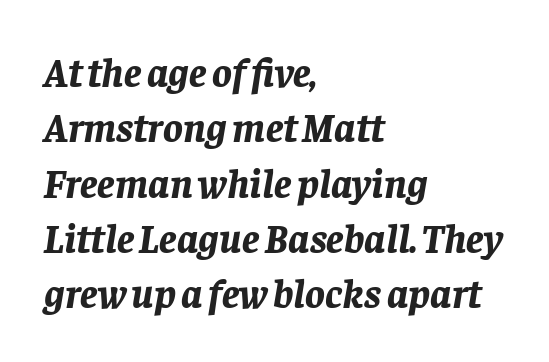
Q: Is the text bold? A: Yes.
Q: Is the text italic (slanted)? A: Yes, it leans right by about 8 degrees.
Q: Is the text underlined? A: No.
Q: How is the paragraph aligned? A: Left-aligned.
Q: Is the spacing between letters normal or unusually wide? A: Normal.
Q: Is the spacing between lines tight, normal or loose? A: Normal.
Q: Width (condensed, normal, or wide)? A: Normal.
Q: Stroke contrast? A: Low.
Q: x-height? A: Large.
Q: Monospaced? A: No.
